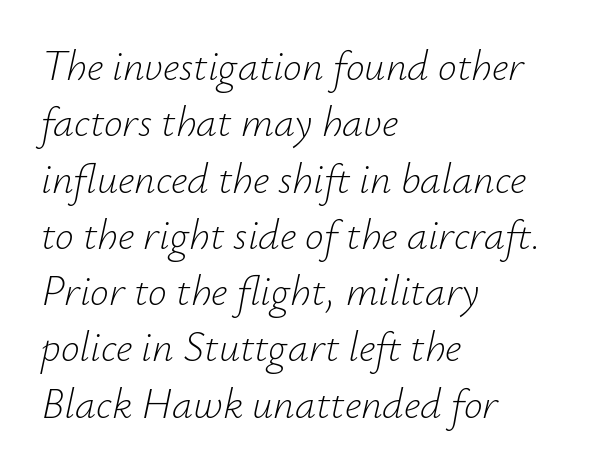
Q: Is the text bold? A: No.
Q: Is the text italic (slanted)? A: Yes, it leans right by about 12 degrees.
Q: Is the text underlined? A: No.
Q: How is the paragraph aligned? A: Left-aligned.
Q: Is the spacing between letters normal or unusually wide? A: Normal.
Q: Is the spacing between lines tight, normal or loose? A: Normal.
Q: Width (condensed, normal, or wide)? A: Normal.
Q: Stroke contrast? A: Low.
Q: x-height? A: Small.
Q: Monospaced? A: No.
